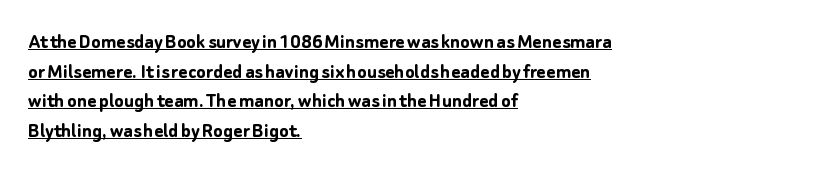
Look at the stroke-to-counter ratio: heavy, a bold. In terms of posture, this sample is upright. These characters rest on top of a visible drawn line. Horizontal alignment here is leftward, the default for most running prose.
